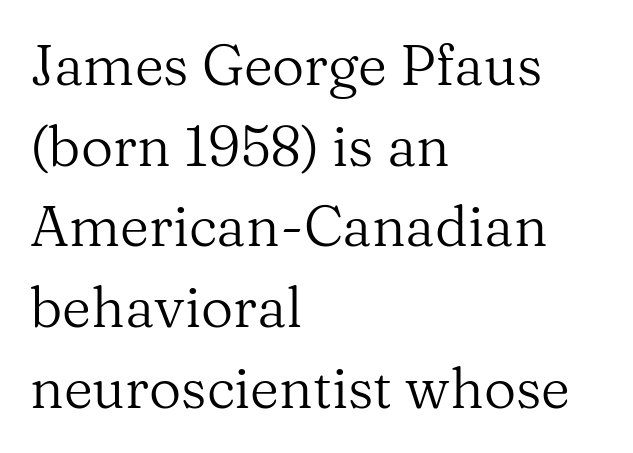
Unmarked baselines from the first word to the last. You can tell it's not italic because the verticals are truly vertical. The letters advance in unequal steps, a hallmark of proportional type. Does the leading feel generous? No, just average. This is not heavy type; no bold has been used.
